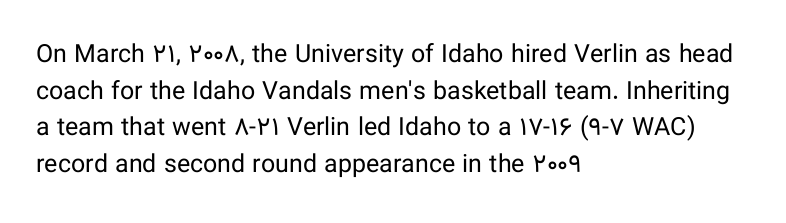
{"italic": "no", "bold": "no", "underline": "no", "align": "left", "line_spacing": "normal", "line_spacing_ratio": 1.47, "letter_spacing": "normal", "letter_spacing_em": 0.0, "glyph_px": 25}
